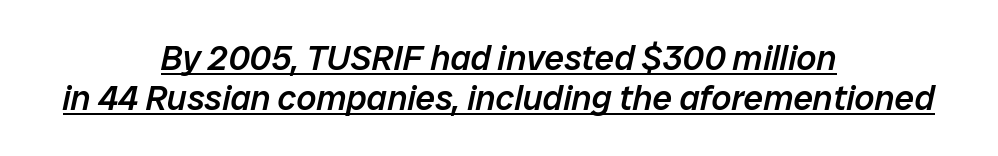
Q: Is the text bold? A: Semi-bold.
Q: Is the text italic (slanted)? A: Yes, it leans right by about 12 degrees.
Q: Is the text underlined? A: Yes.
Q: How is the paragraph aligned? A: Centered.
Q: Is the spacing between letters normal or unusually wide? A: Normal.
Q: Is the spacing between lines tight, normal or loose? A: Tight.
Q: Width (condensed, normal, or wide)? A: Normal.
Q: Stroke contrast? A: Low.
Q: x-height? A: Medium.
Q: Monospaced? A: No.
